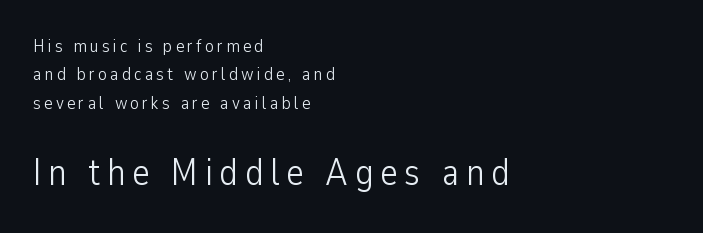
Is this a fixed-width face? No — the glyphs have proportional, varying widths. Do the letters lean? They stand straight. The foot of each line stays bare and open. The more generous point size was reserved for the lower chunk.
